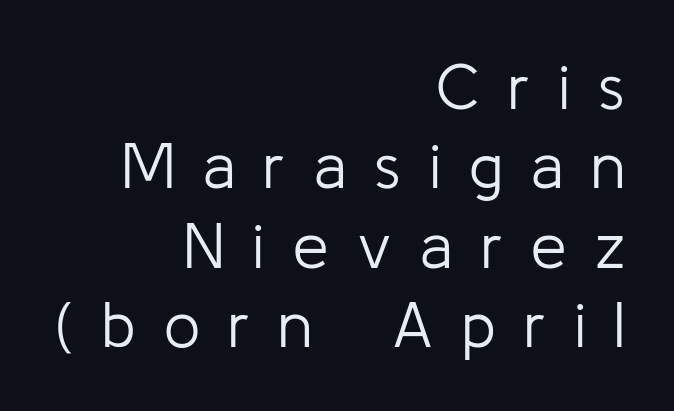
The image shows 64 px light sans-serif type, upright; set right-aligned, line spacing 1.24x, unusually wide letter spacing (+0.44 em), not underlined; low stroke contrast and a medium x-height.
